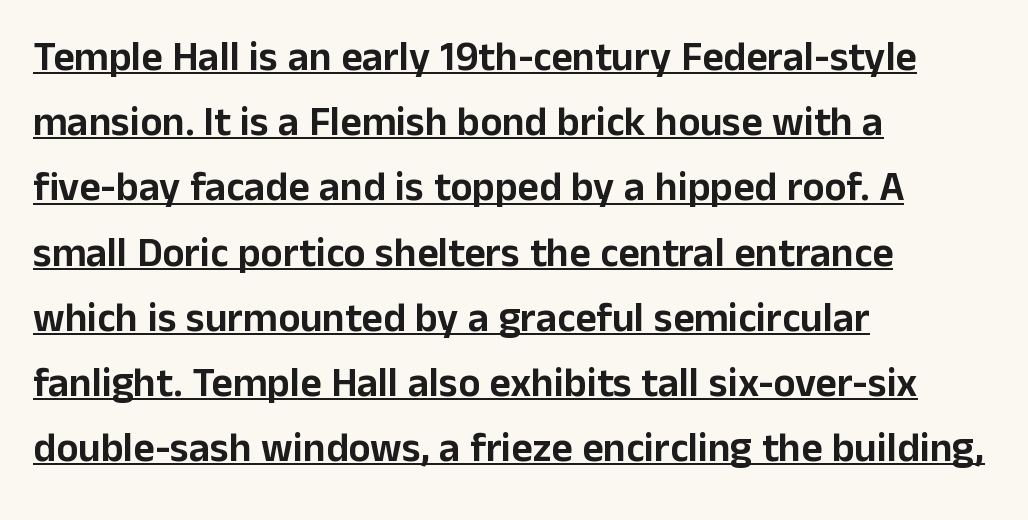
The image shows 41 px sans-serif type, upright; set left-aligned, normal line spacing (1.59x), normal letter spacing, underlined; low stroke contrast and a medium x-height.
